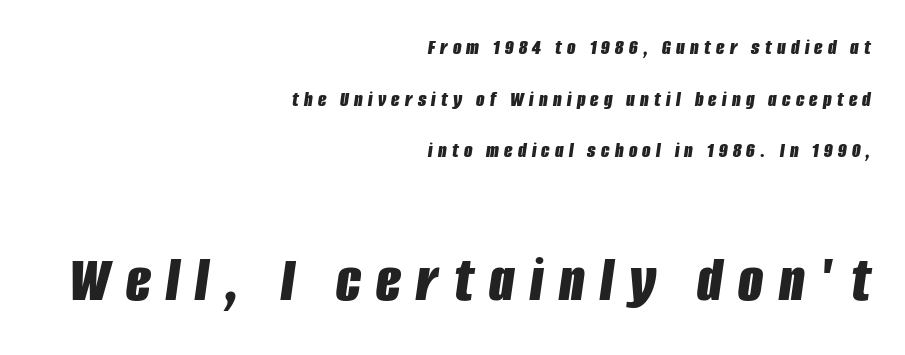
The image shows 65 px bold, condensed type, italic (leaning right); set right-aligned, loose line spacing (2.35x), unusually wide letter spacing (+0.24 em), not underlined; the second (bottom) block is 2.95x larger; low stroke contrast and a large x-height.
